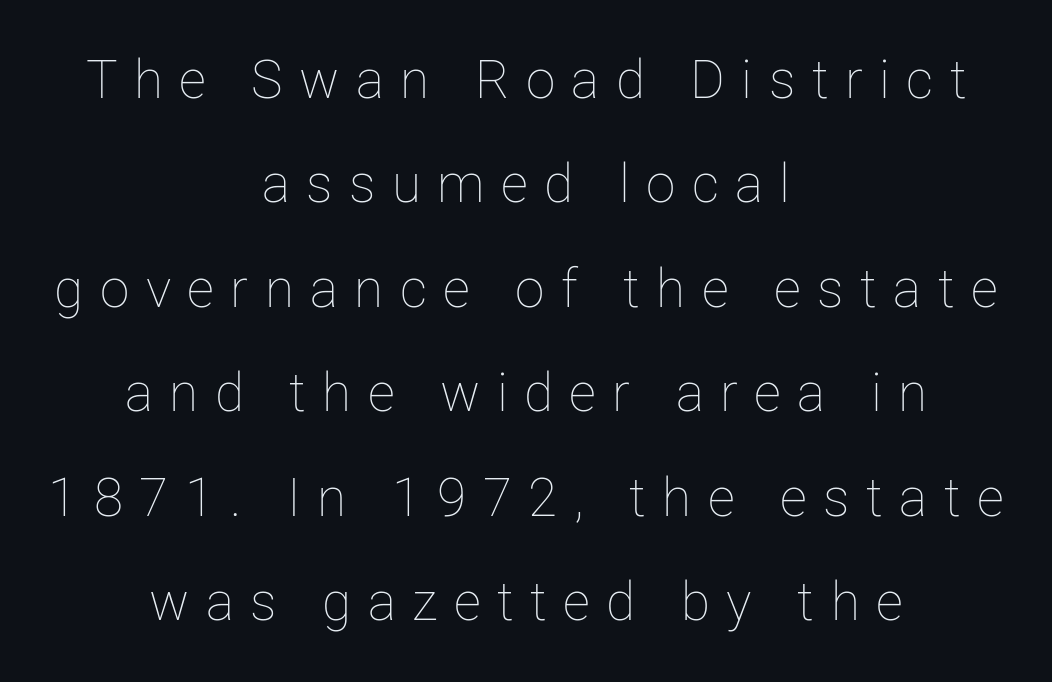
The image shows 53 px thin type, upright; set centered, loose line spacing (1.97x), unusually wide letter spacing (+0.31 em), not underlined; low stroke contrast and a medium x-height.
